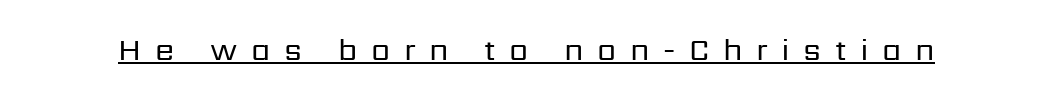
{"serif": "no", "italic": "no", "bold": "no", "weight": "regular", "width": "normal", "stroke_contrast": "low", "x_height": "medium", "monospaced": "no", "underline": "yes", "letter_spacing": "wide", "letter_spacing_em": 0.44, "glyph_px": 31}
